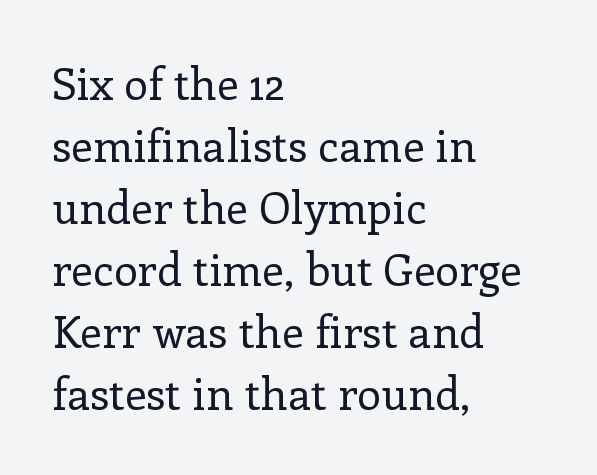
{"serif": "yes", "italic": "no", "bold": "no", "weight": "regular", "width": "normal", "stroke_contrast": "low", "x_height": "medium", "monospaced": "no", "underline": "no", "align": "left", "line_spacing": "normal", "line_spacing_ratio": 1.41, "letter_spacing": "normal", "letter_spacing_em": 0.0, "glyph_px": 44}
